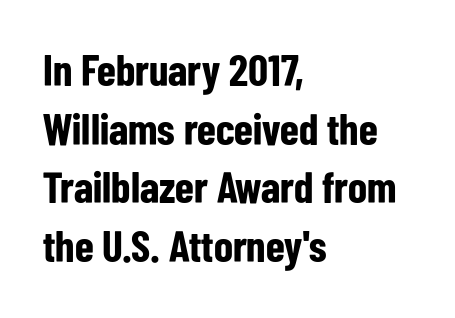
Emphasis by weight is at full strength: bold. Spacing verdict: proportional, widths tailored to each character. Is the letter spacing exaggerated? No — it looks like the ordinary default. The glyphs are unaccompanied by any horizontal stroke below them. To sum up the face: it is a sans, with no serifs. Summary of vertical rhythm: regular, with standard interline spacing.
